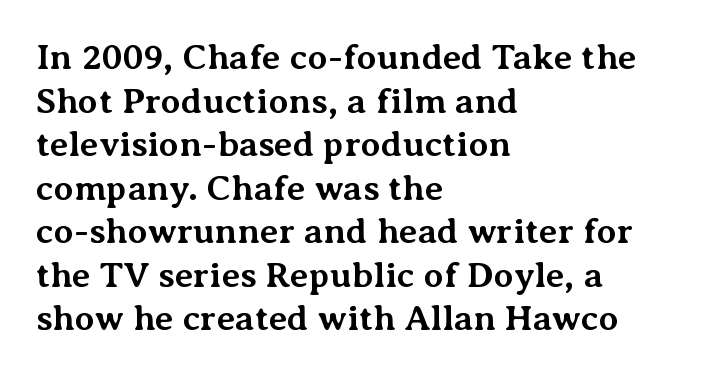
Is this a fixed-width face? No — the glyphs have proportional, varying widths. The face used here is rendered with its standard letterfit. The type family on display is of the serif kind. Alignment: flush left. Nobody drew a line under any word here.
